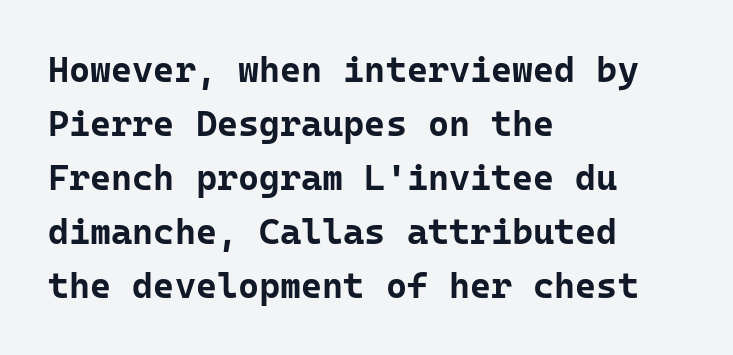
Q: Is the text bold? A: Yes.
Q: Is the text italic (slanted)? A: No, it is upright.
Q: Is the typeface a serif or a sans-serif typeface? A: Sans-serif.
Q: Is the text underlined? A: No.
Q: How is the paragraph aligned? A: Left-aligned.
Q: Is the spacing between letters normal or unusually wide? A: Normal.
Q: Is the spacing between lines tight, normal or loose? A: Normal.
Q: Width (condensed, normal, or wide)? A: Normal.
Q: Stroke contrast? A: Low.
Q: x-height? A: Medium.
Q: Monospaced? A: Yes.
